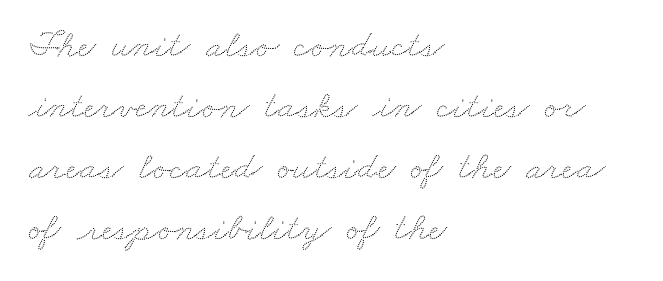
The image shows 39 px wide type; set left-aligned, normal line spacing (1.56x), normal letter spacing, not underlined; low stroke contrast and a small x-height.
